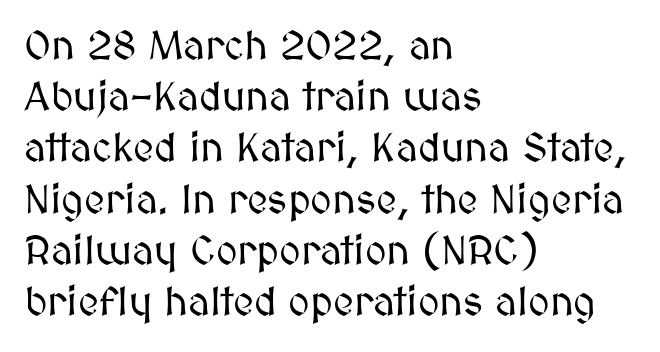
Q: Is the text italic (slanted)? A: No, it is upright.
Q: Is the text underlined? A: No.
Q: How is the paragraph aligned? A: Left-aligned.
Q: Is the spacing between letters normal or unusually wide? A: Normal.
Q: Is the spacing between lines tight, normal or loose? A: Normal.
Q: Width (condensed, normal, or wide)? A: Normal.
Q: Stroke contrast? A: Medium.
Q: x-height? A: Medium.
Q: Monospaced? A: No.
